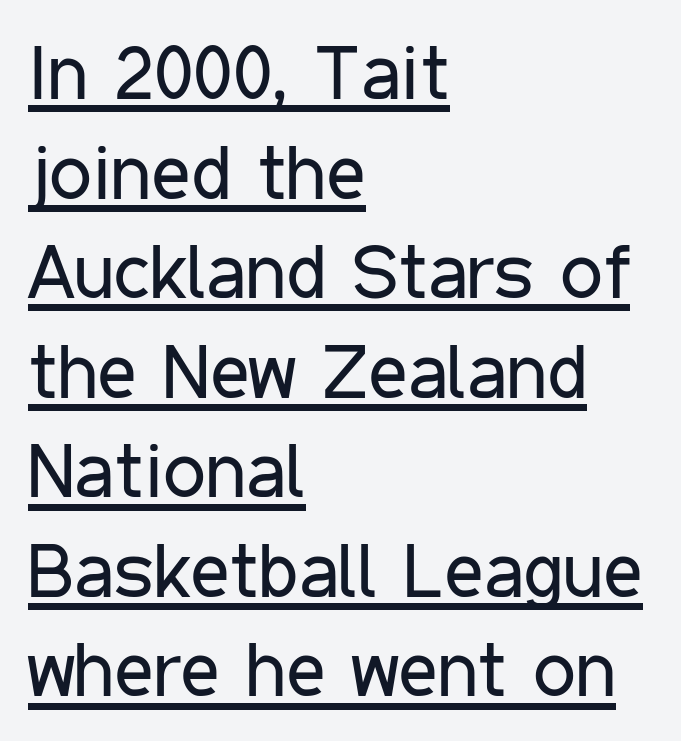
{"serif": "no", "italic": "no", "bold": "no", "weight": "regular", "width": "condensed", "stroke_contrast": "low", "x_height": "medium", "monospaced": "no", "underline": "yes", "align": "left", "line_spacing": "normal", "line_spacing_ratio": 1.31, "letter_spacing": "normal", "letter_spacing_em": 0.0, "glyph_px": 76}
